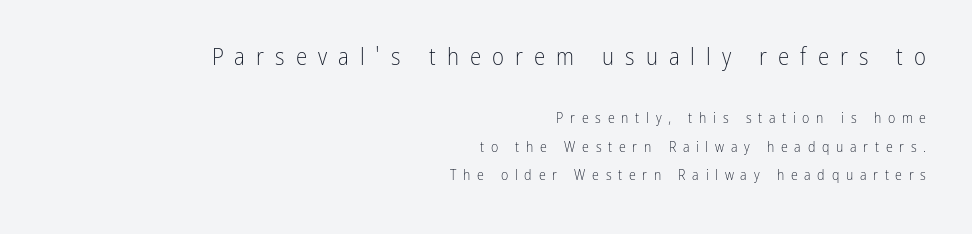
Q: Is the text bold? A: No.
Q: Is the text italic (slanted)? A: No, it is upright.
Q: Is the text underlined? A: No.
Q: How is the paragraph aligned? A: Right-aligned.
Q: Is the spacing between letters normal or unusually wide? A: Unusually wide.
Q: Is the spacing between lines tight, normal or loose? A: Loose.
Q: Which block of text is set in a larger size, the first (top) or the second (bottom)? A: The first (top) one.
